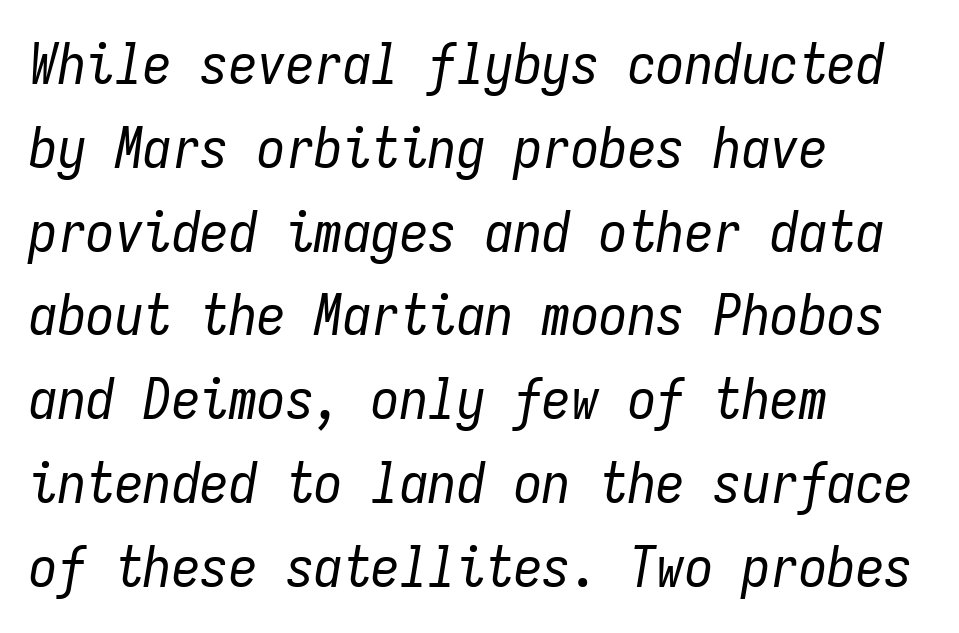
A normal amount of white space separates one row of letters from the next. This sample has the even, mechanical cadence of fixed-width lettering. Lines of text with bare space underneath. Stroke mass is kept to a normal reading level or below. The typography opts for an oblique posture over an upright one. The gaps between neighbouring characters are ordinary and unremarkable.
